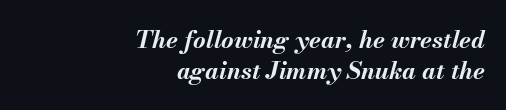
Does the leading feel generous? No, just average. Where is the straight margin? On the right. Typesetter's note: full bold, strokes at maximum text heaviness. Glance below the letters and you will spot only blank space. Is the letter spacing exaggerated? No — it looks like the ordinary default.
